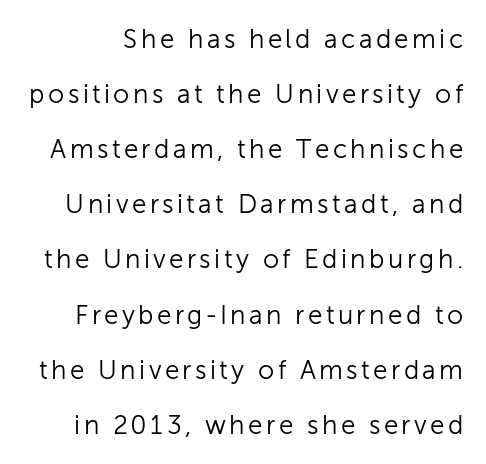
The image shows 26 px text type, upright; set loose line spacing (2.12x), not underlined.
